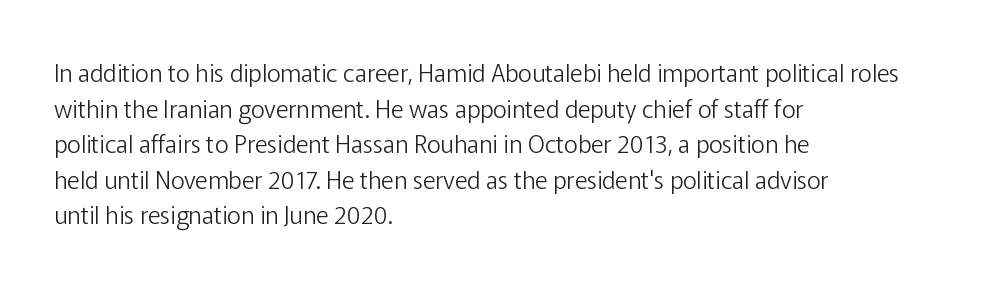
Q: Is the text bold? A: No.
Q: Is the text italic (slanted)? A: No, it is upright.
Q: Is the text underlined? A: No.
Q: How is the paragraph aligned? A: Left-aligned.
Q: Is the spacing between letters normal or unusually wide? A: Normal.
Q: Is the spacing between lines tight, normal or loose? A: Normal.
